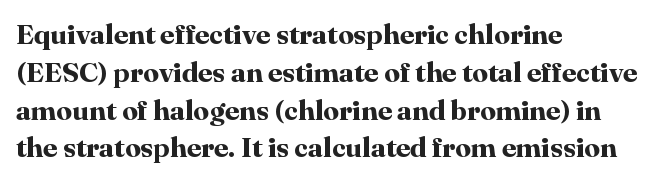
The image shows 28 px bold serif type, upright; set left-aligned, normal line spacing (1.35x), normal letter spacing, not underlined; high stroke contrast and a medium x-height.
